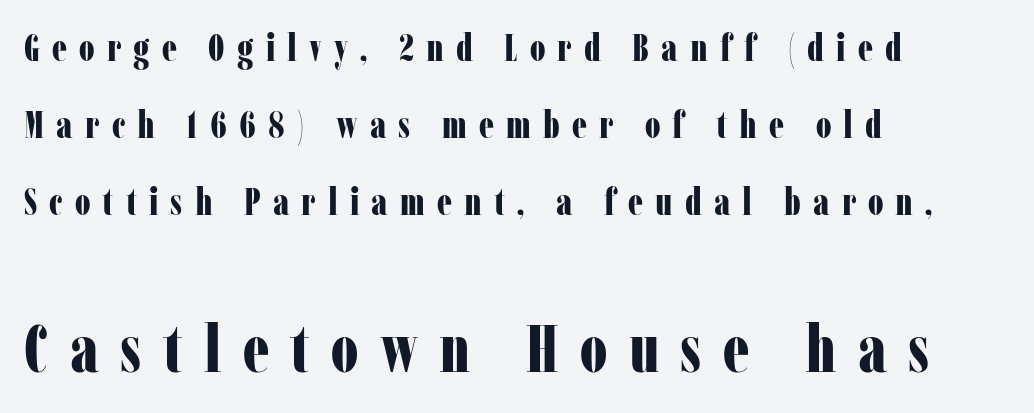
The image shows 67 px bold, condensed serif type, upright; set left-aligned, loose line spacing (2.02x), unusually wide letter spacing (+0.32 em), not underlined; the second (bottom) block is 1.76x larger; low stroke contrast and a medium x-height.
